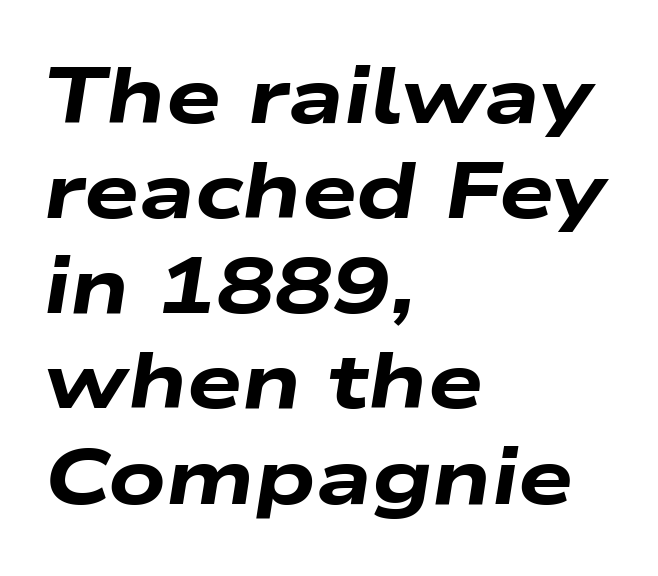
The image shows 78 px heavy, wide type, italic (leaning right); set left-aligned, line spacing 1.22x, normal letter spacing, not underlined; low stroke contrast and a medium x-height.
